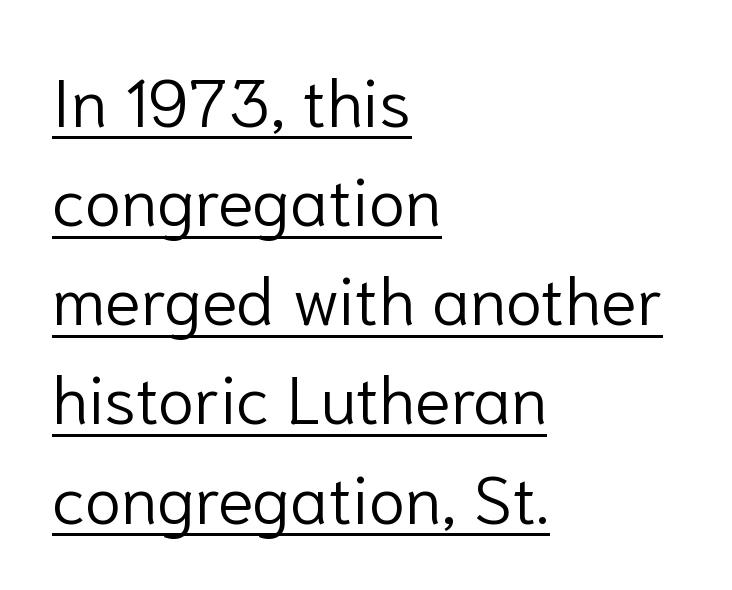
The image shows 67 px light sans-serif type, upright; set left-aligned, normal line spacing (1.48x), normal letter spacing, underlined; low stroke contrast and a medium x-height.
